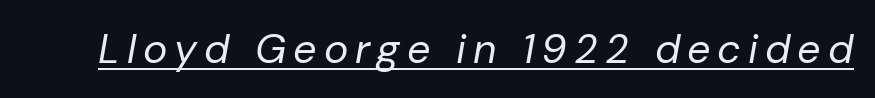
Q: Is the text bold? A: No.
Q: Is the text italic (slanted)? A: Yes, it leans right by about 10 degrees.
Q: Is the text underlined? A: Yes.
Q: Width (condensed, normal, or wide)? A: Normal.
Q: Stroke contrast? A: Low.
Q: x-height? A: Medium.
Q: Monospaced? A: No.
